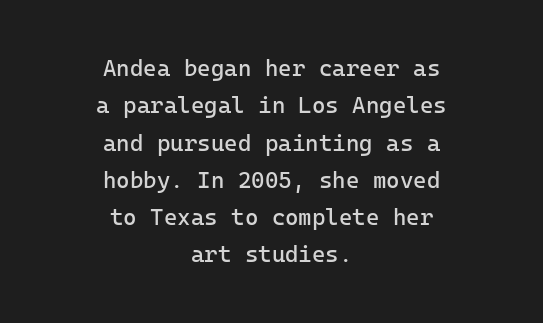
The image shows 23 px text type, upright; set centered, normal line spacing (1.62x), normal letter spacing, not underlined.
